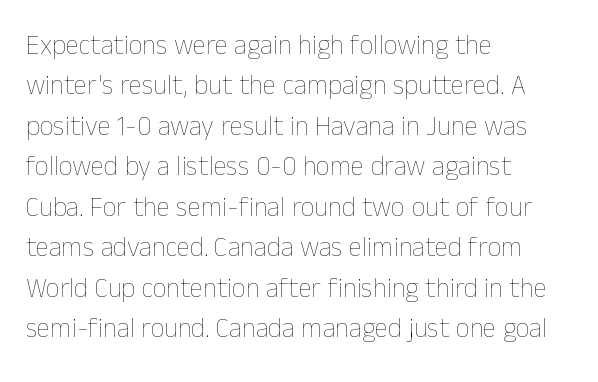
Q: Is the text bold? A: No.
Q: Is the text italic (slanted)? A: No, it is upright.
Q: Is the text underlined? A: No.
Q: How is the paragraph aligned? A: Left-aligned.
Q: Is the spacing between letters normal or unusually wide? A: Normal.
Q: Is the spacing between lines tight, normal or loose? A: Normal.
